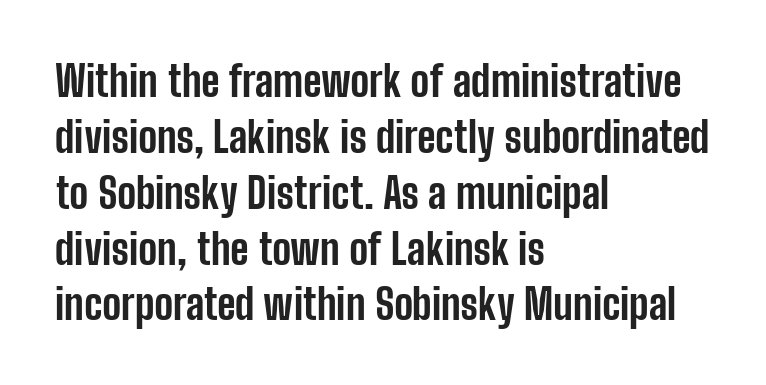
Plain, unruled lines of type. The lines sit at an ordinary, default distance from one another. Line starts are locked; line ends wander. Unlike italic type, these characters show no tilt at all. Nothing unusual about the tracking: characters are spaced as the font intends.
